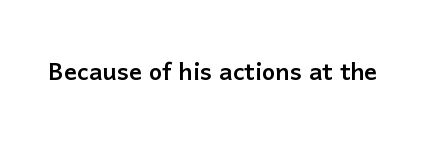
{"serif": "no", "italic": "no", "width": "normal", "stroke_contrast": "low", "x_height": "medium", "monospaced": "no", "underline": "no", "letter_spacing": "normal", "letter_spacing_em": 0.0, "glyph_px": 32}
